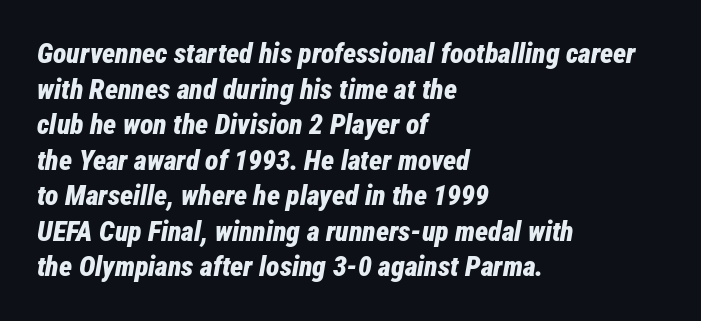
Line beginnings align vertically; line endings do not. Any mark beneath the type? The region is blank. Notice how thick the strokes are: this is what a full bold looks like. Honestly, the row spacing looks completely unremarkable. Style check: oblique. Character widths vary here, with narrow letters taking less room than wide ones.
